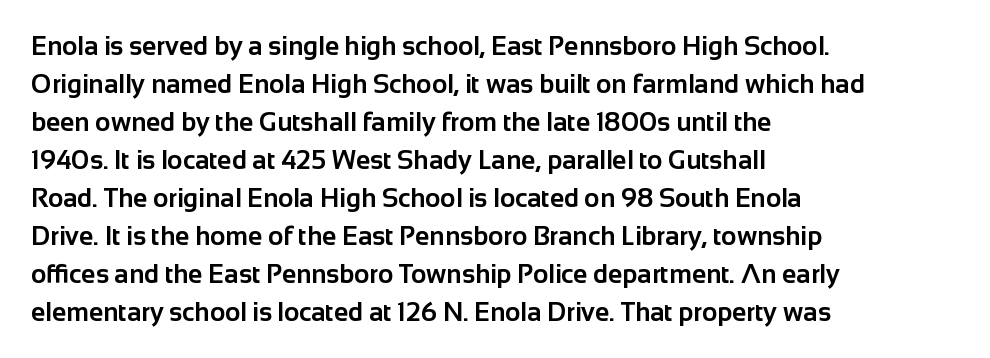
{"italic": "no", "bold": "yes", "underline": "no", "align": "left", "line_spacing": "normal", "line_spacing_ratio": 1.46, "letter_spacing": "normal", "letter_spacing_em": 0.0, "glyph_px": 26}
